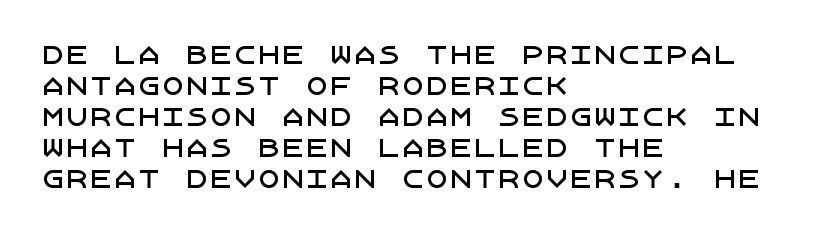
Q: Is the text italic (slanted)? A: No, it is upright.
Q: Is the text underlined? A: No.
Q: How is the paragraph aligned? A: Left-aligned.
Q: Is the spacing between letters normal or unusually wide? A: Normal.
Q: Is the spacing between lines tight, normal or loose? A: Normal.
